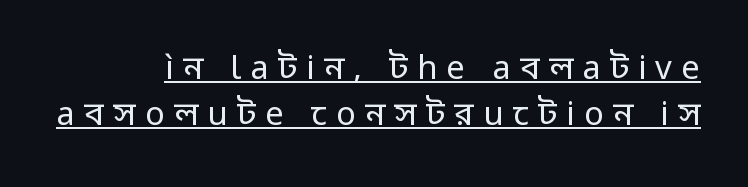
The image shows 33 px regular-weight sans-serif type, upright; set right-aligned, normal line spacing (1.39x), unusually wide letter spacing (+0.28 em), underlined; low stroke contrast and a medium x-height.
